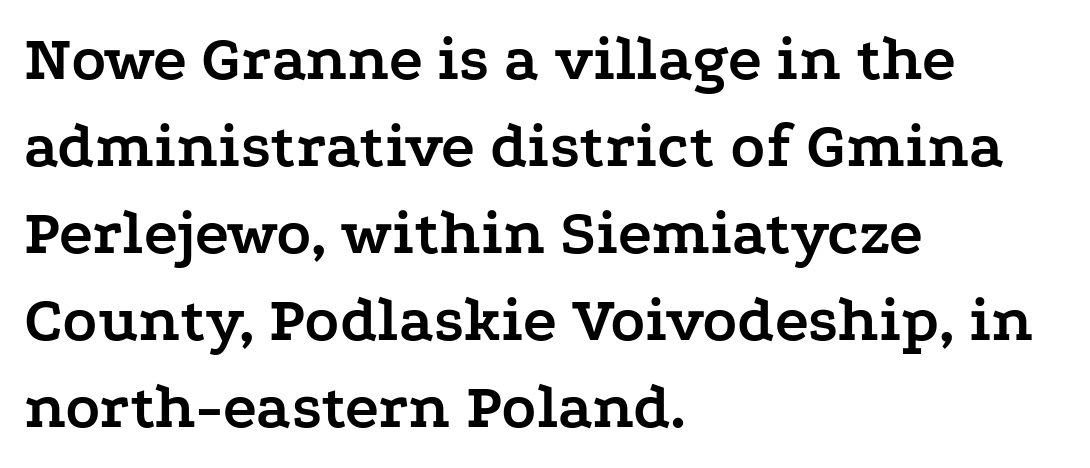
Q: Is the text bold? A: Yes.
Q: Is the text italic (slanted)? A: No, it is upright.
Q: Is the typeface a serif or a sans-serif typeface? A: Serif.
Q: Is the text underlined? A: No.
Q: How is the paragraph aligned? A: Left-aligned.
Q: Is the spacing between letters normal or unusually wide? A: Normal.
Q: Is the spacing between lines tight, normal or loose? A: Normal.
Q: Width (condensed, normal, or wide)? A: Wide.
Q: Stroke contrast? A: Low.
Q: x-height? A: Medium.
Q: Monospaced? A: No.
